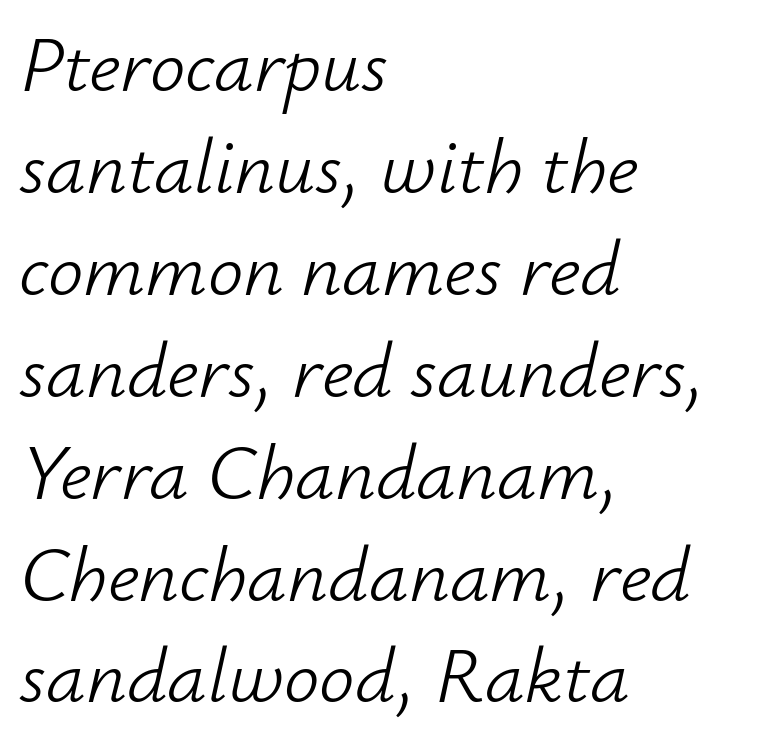
{"italic": "yes", "lean": "right", "slant_degrees": 12, "bold": "no", "weight": "light", "width": "normal", "stroke_contrast": "low", "x_height": "small", "monospaced": "no", "underline": "no", "align": "left", "line_spacing": "normal", "line_spacing_ratio": 1.29, "letter_spacing": "normal", "letter_spacing_em": 0.0, "glyph_px": 79}
